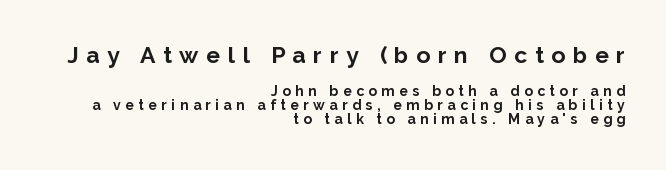
The image shows 23 px bold type, upright; set right-aligned, tight line spacing (1.0x), unusually wide letter spacing (+0.33 em), not underlined; the first (top) block is 1.64x larger.
